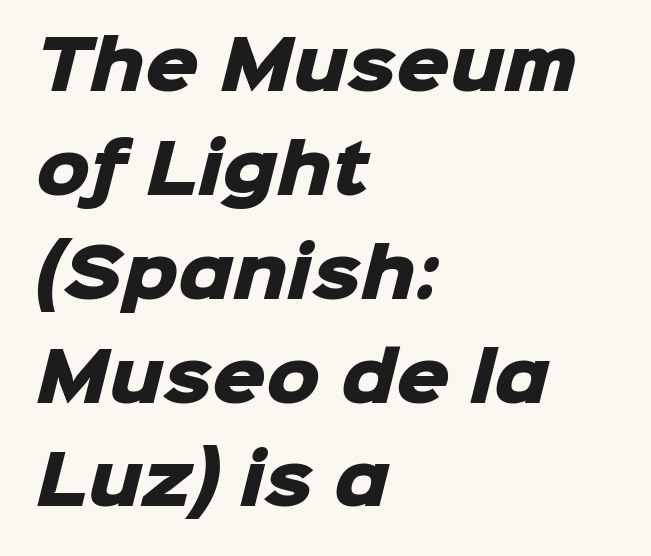
Nothing sits at the stroke ends, so this counts as sans-serif. Default kerning and tracking; the words read as compact shapes. The space directly below the letters is spotless. The passage shown is typed in a proportional face where columns would drift.
